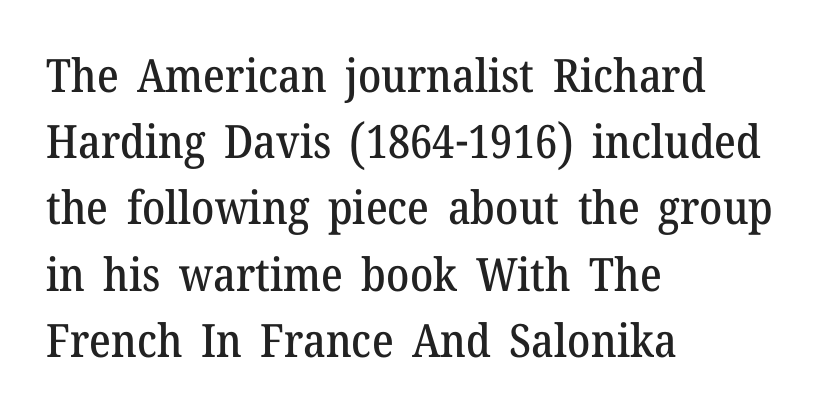
The image shows 46 px serif type, upright; set left-aligned, normal line spacing (1.44x), normal letter spacing, not underlined; medium stroke contrast and a medium x-height.
